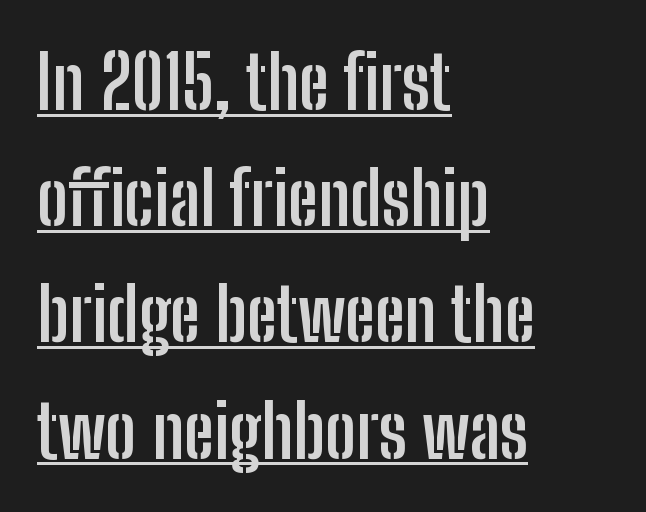
Q: Is the text bold? A: Yes.
Q: Is the text italic (slanted)? A: No, it is upright.
Q: Is the typeface a serif or a sans-serif typeface? A: Sans-serif.
Q: Is the text underlined? A: Yes.
Q: How is the paragraph aligned? A: Left-aligned.
Q: Is the spacing between letters normal or unusually wide? A: Normal.
Q: Is the spacing between lines tight, normal or loose? A: Normal.
Q: Width (condensed, normal, or wide)? A: Condensed.
Q: Stroke contrast? A: Low.
Q: x-height? A: Medium.
Q: Monospaced? A: No.
